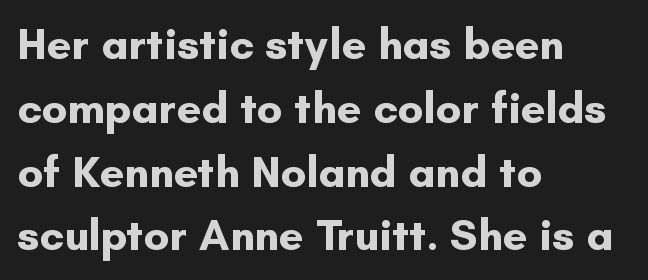
Q: Is the text bold? A: Yes.
Q: Is the text italic (slanted)? A: No, it is upright.
Q: Is the typeface a serif or a sans-serif typeface? A: Sans-serif.
Q: Is the text underlined? A: No.
Q: How is the paragraph aligned? A: Left-aligned.
Q: Is the spacing between letters normal or unusually wide? A: Normal.
Q: Is the spacing between lines tight, normal or loose? A: Normal.
Q: Width (condensed, normal, or wide)? A: Normal.
Q: Stroke contrast? A: Low.
Q: x-height? A: Small.
Q: Monospaced? A: No.
